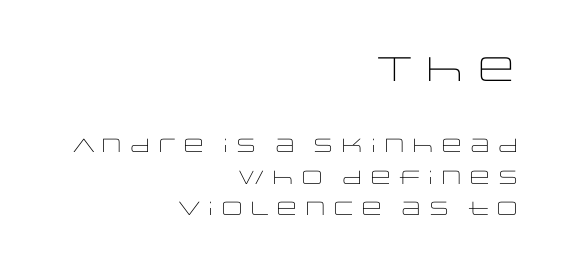
{"serif": "no", "italic": "no", "bold": "no", "weight": "light", "width": "wide", "stroke_contrast": "low", "x_height": "large", "monospaced": "no", "underline": "no", "align": "right", "line_spacing": "normal", "line_spacing_ratio": 1.65, "letter_spacing": "normal", "letter_spacing_em": 0.0, "larger_block": "first", "size_ratio": 1.79, "glyph_px": 34}
